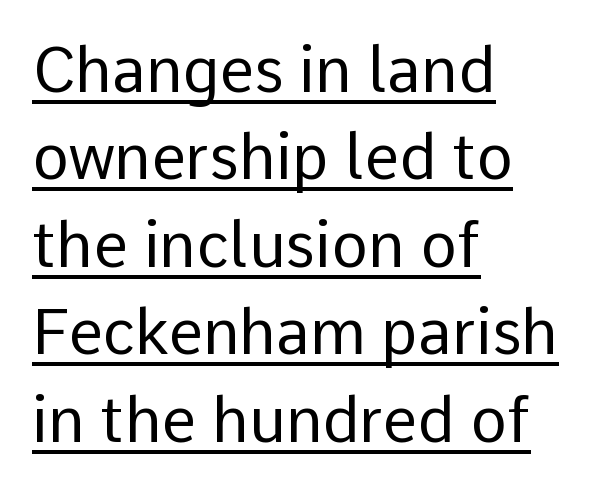
Q: Is the text bold? A: No.
Q: Is the text italic (slanted)? A: No, it is upright.
Q: Is the typeface a serif or a sans-serif typeface? A: Sans-serif.
Q: Is the text underlined? A: Yes.
Q: How is the paragraph aligned? A: Left-aligned.
Q: Is the spacing between letters normal or unusually wide? A: Normal.
Q: Is the spacing between lines tight, normal or loose? A: Normal.
Q: Width (condensed, normal, or wide)? A: Normal.
Q: Stroke contrast? A: Low.
Q: x-height? A: Medium.
Q: Monospaced? A: No.
